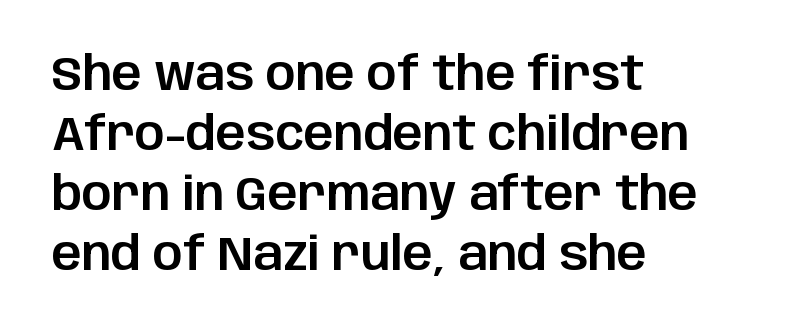
The image shows 47 px sans-serif type, upright; set left-aligned, normal line spacing (1.28x), normal letter spacing, not underlined; low stroke contrast and a large x-height.
